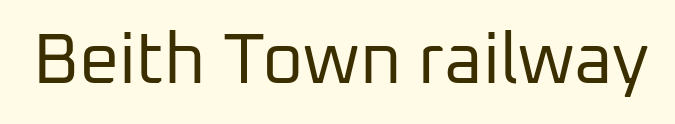
Q: Is the text bold? A: No.
Q: Is the text italic (slanted)? A: No, it is upright.
Q: Is the typeface a serif or a sans-serif typeface? A: Sans-serif.
Q: Is the text underlined? A: No.
Q: Is the spacing between letters normal or unusually wide? A: Normal.
Q: Width (condensed, normal, or wide)? A: Normal.
Q: Stroke contrast? A: Low.
Q: x-height? A: Medium.
Q: Monospaced? A: No.
